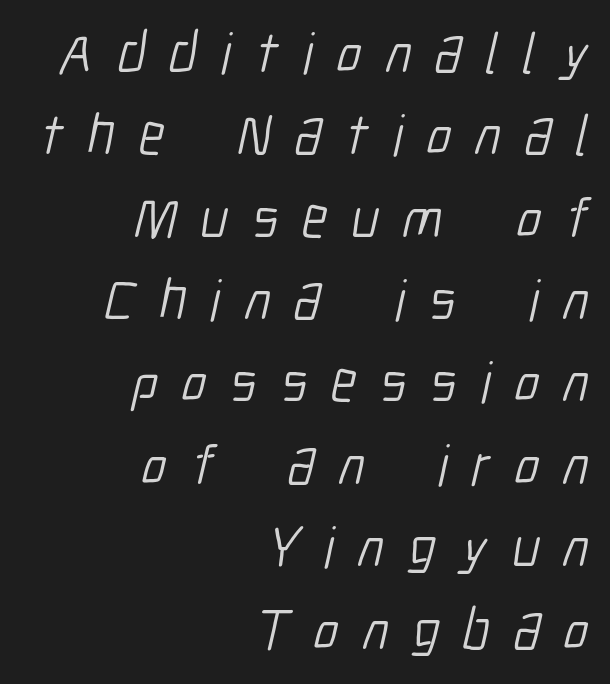
The image shows 58 px light, condensed sans-serif type; set right-aligned, normal line spacing (1.42x), unusually wide letter spacing (+0.41 em), not underlined; low stroke contrast and a medium x-height.
